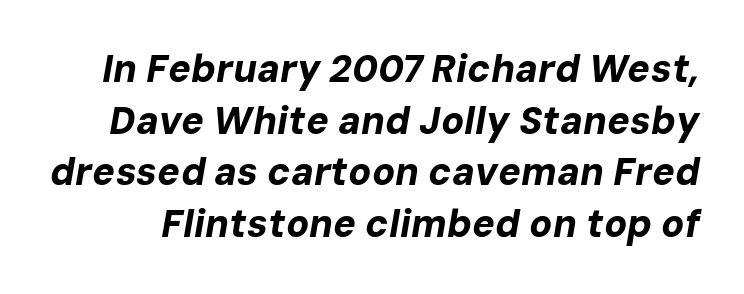
Q: Is the text bold? A: Yes.
Q: Is the text italic (slanted)? A: Yes, it leans right by about 10 degrees.
Q: Is the text underlined? A: No.
Q: Is the spacing between letters normal or unusually wide? A: Normal.
Q: Is the spacing between lines tight, normal or loose? A: Normal.
Q: Width (condensed, normal, or wide)? A: Normal.
Q: Stroke contrast? A: Low.
Q: x-height? A: Medium.
Q: Monospaced? A: No.
